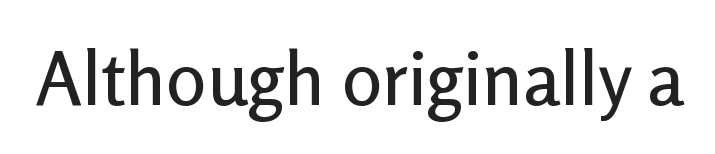
Q: Is the text italic (slanted)? A: No, it is upright.
Q: Is the typeface a serif or a sans-serif typeface? A: Sans-serif.
Q: Is the text underlined? A: No.
Q: Is the spacing between letters normal or unusually wide? A: Normal.
Q: Width (condensed, normal, or wide)? A: Normal.
Q: Stroke contrast? A: Low.
Q: x-height? A: Medium.
Q: Monospaced? A: No.
